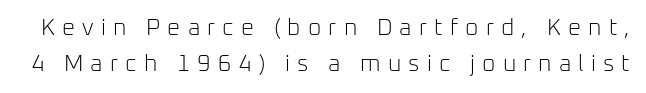
Q: Is the text bold? A: No.
Q: Is the text italic (slanted)? A: No, it is upright.
Q: Is the text underlined? A: No.
Q: Is the spacing between letters normal or unusually wide? A: Unusually wide.
Q: Is the spacing between lines tight, normal or loose? A: Normal.
